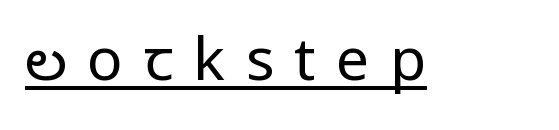
Q: Is the text bold? A: No.
Q: Is the text italic (slanted)? A: No, it is upright.
Q: Is the typeface a serif or a sans-serif typeface? A: Sans-serif.
Q: Is the text underlined? A: Yes.
Q: Is the spacing between letters normal or unusually wide? A: Unusually wide.
Q: Width (condensed, normal, or wide)? A: Condensed.
Q: Stroke contrast? A: Low.
